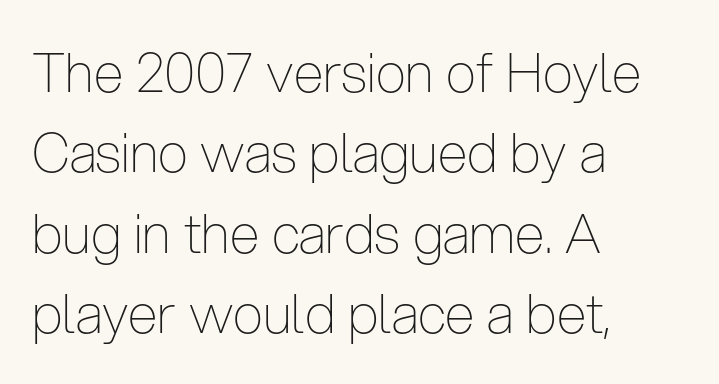
Q: Is the text bold? A: No.
Q: Is the text italic (slanted)? A: No, it is upright.
Q: Is the typeface a serif or a sans-serif typeface? A: Sans-serif.
Q: Is the text underlined? A: No.
Q: How is the paragraph aligned? A: Left-aligned.
Q: Is the spacing between letters normal or unusually wide? A: Normal.
Q: Is the spacing between lines tight, normal or loose? A: Normal.
Q: Width (condensed, normal, or wide)? A: Condensed.
Q: Stroke contrast? A: Low.
Q: x-height? A: Medium.
Q: Monospaced? A: No.
